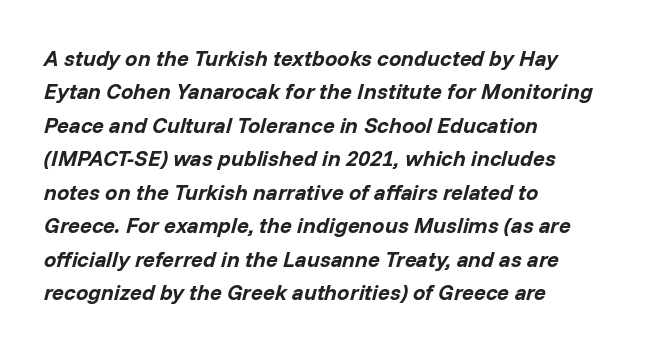
{"italic": "yes", "lean": "right", "slant_degrees": 14, "bold": "yes", "underline": "no", "align": "left", "line_spacing": "normal", "line_spacing_ratio": 1.52, "letter_spacing": "normal", "letter_spacing_em": 0.0, "glyph_px": 22}
